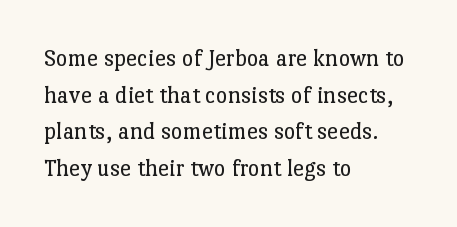
Q: Is the text bold? A: No.
Q: Is the text italic (slanted)? A: No, it is upright.
Q: Is the text underlined? A: No.
Q: How is the paragraph aligned? A: Left-aligned.
Q: Is the spacing between letters normal or unusually wide? A: Normal.
Q: Is the spacing between lines tight, normal or loose? A: Normal.
